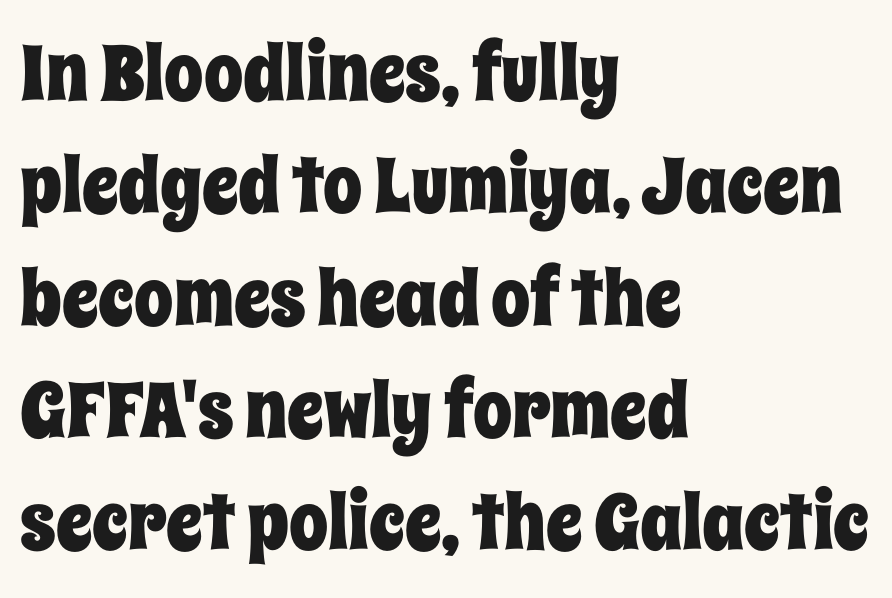
The image shows 78 px condensed type, upright; set left-aligned, normal line spacing (1.44x), normal letter spacing, not underlined; low stroke contrast and a large x-height.
